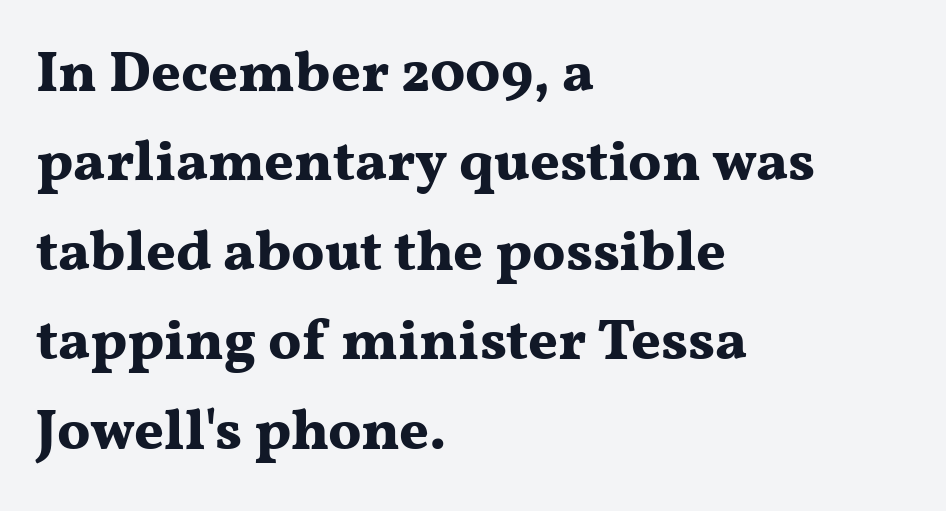
The image shows 57 px bold, wide serif type, upright; set left-aligned, normal line spacing (1.57x), normal letter spacing, not underlined; medium stroke contrast and a medium x-height.
